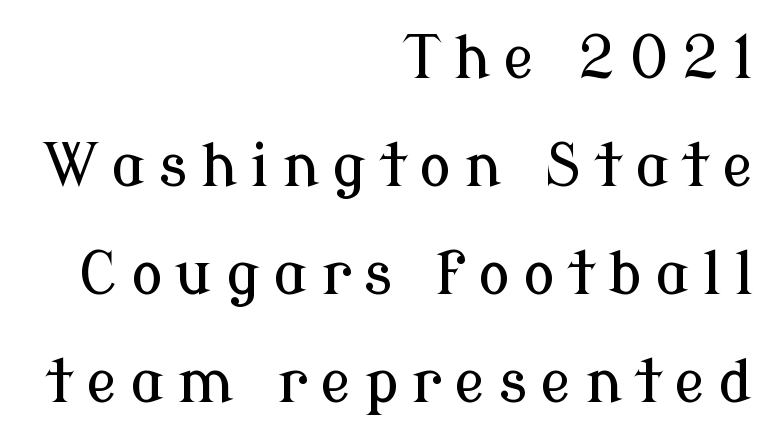
{"serif": "yes", "italic": "no", "width": "normal", "stroke_contrast": "low", "x_height": "medium", "monospaced": "no", "underline": "no", "align": "right", "line_spacing_ratio": 1.83, "letter_spacing": "wide", "letter_spacing_em": 0.22, "glyph_px": 59}
